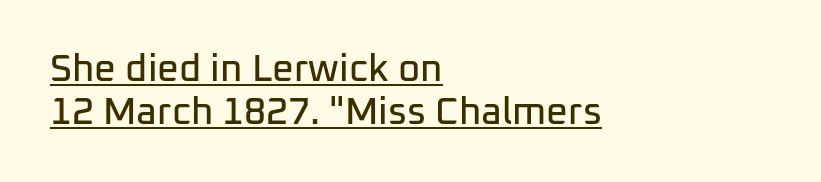
Q: Is the text italic (slanted)? A: No, it is upright.
Q: Is the typeface a serif or a sans-serif typeface? A: Sans-serif.
Q: Is the text underlined? A: Yes.
Q: How is the paragraph aligned? A: Left-aligned.
Q: Is the spacing between letters normal or unusually wide? A: Normal.
Q: Is the spacing between lines tight, normal or loose? A: Tight.
Q: Width (condensed, normal, or wide)? A: Normal.
Q: Stroke contrast? A: Low.
Q: x-height? A: Medium.
Q: Monospaced? A: No.
